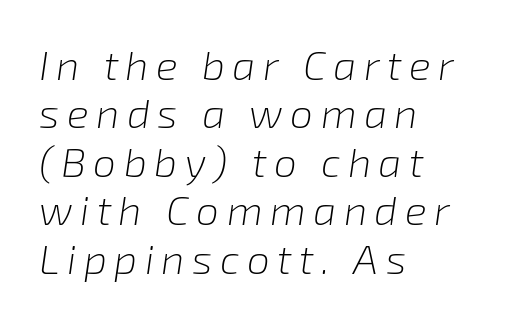
Spacing verdict: proportional, widths tailored to each character. When letters slant like this, we call the style italic. Nobody drew a line under any word here. On a weight scale, this lands at 450 or below.
